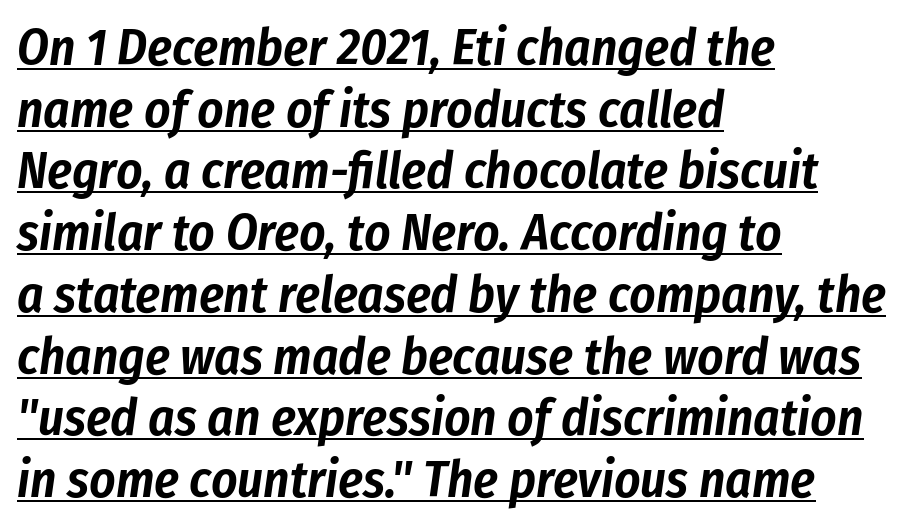
A typesetter would call this proportional, since set widths differ per character. The rendering keeps characters at their native spacing. The rendering anchors every line to the left-hand side. The glyphs are accompanied by a horizontal stroke just below them. Slant detected: the letters are inclined.
